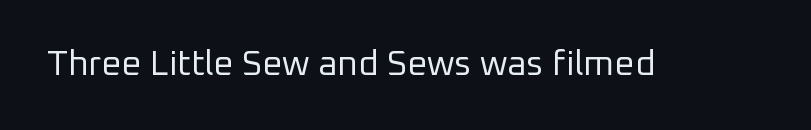
Default kerning and tracking; the words read as compact shapes. The typeface has the unassuming heft of standard copy or less. If you drew a line through each stem, it would be perfectly vertical. The rendering uses natural spacing where letterforms have individual widths.
